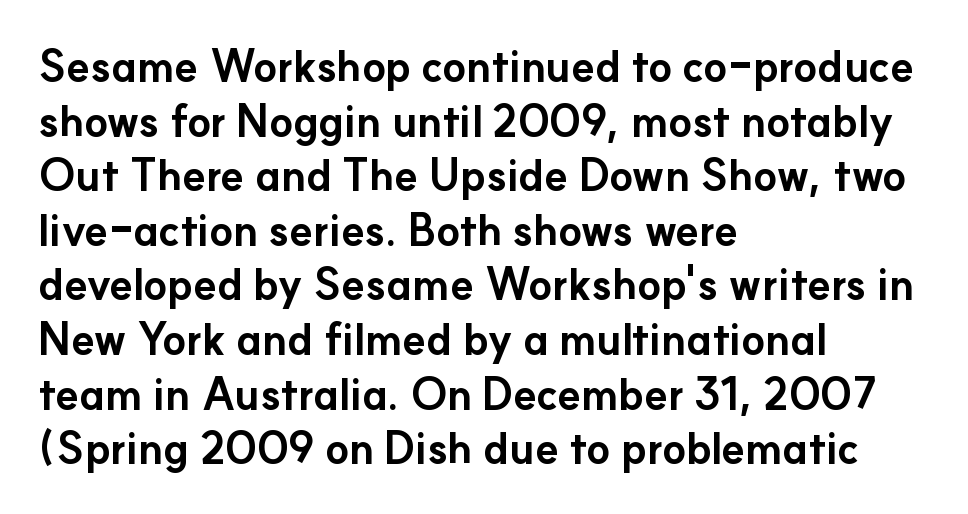
The image shows 43 px bold sans-serif type, upright; set left-aligned, normal line spacing (1.27x), normal letter spacing, not underlined; low stroke contrast and a small x-height.
